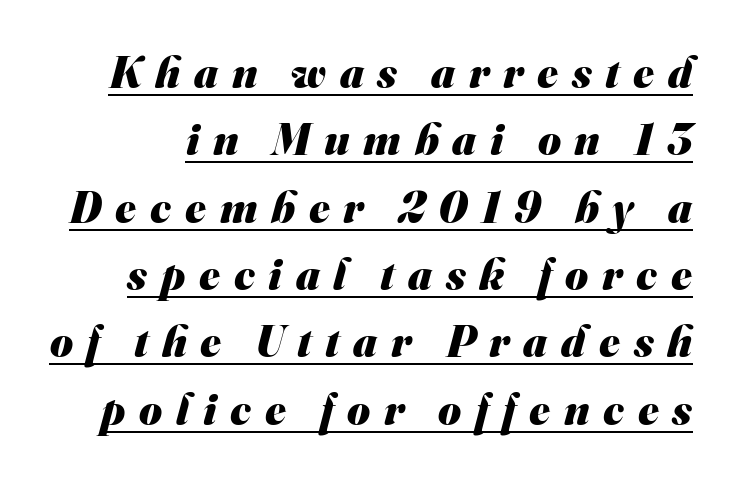
The image shows 44 px heavy sans-serif type; set normal line spacing (1.53x), unusually wide letter spacing (+0.31 em), underlined; medium stroke contrast and a small x-height.
